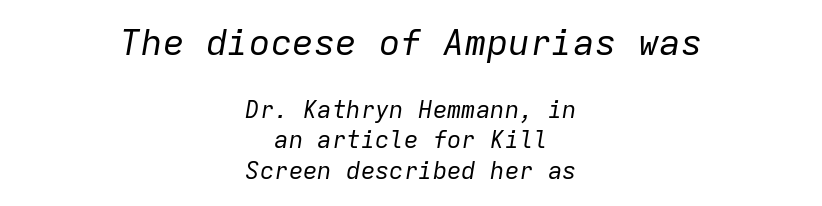
The image shows 36 px regular-weight type, italic (leaning right), monospaced; set centered, normal line spacing (1.26x), normal letter spacing, not underlined; the first (top) block is 1.5x larger; low stroke contrast and a medium x-height.
